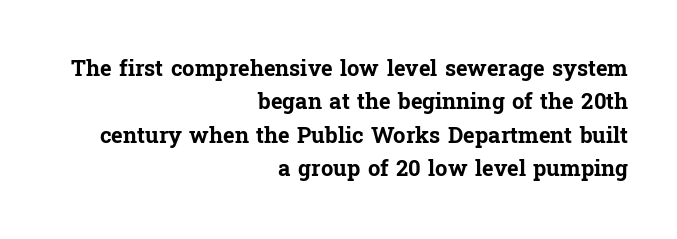
Q: Is the text bold? A: Yes.
Q: Is the text italic (slanted)? A: No, it is upright.
Q: Is the text underlined? A: No.
Q: How is the paragraph aligned? A: Right-aligned.
Q: Is the spacing between letters normal or unusually wide? A: Normal.
Q: Is the spacing between lines tight, normal or loose? A: Normal.
